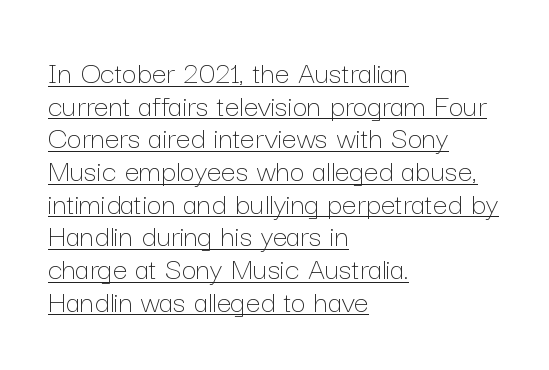
The block of text is dense from top to bottom, with scant space between rows. You can tell it's not italic because the verticals are truly vertical. Note the varied advance widths — an 'i' is clearly narrower than an 'm'. This rendering uses left alignment, leaving the right contour irregular. Notice how a bar underscores the lettering throughout. Stroke thickness stays within the range of a standard reading face or lighter.
